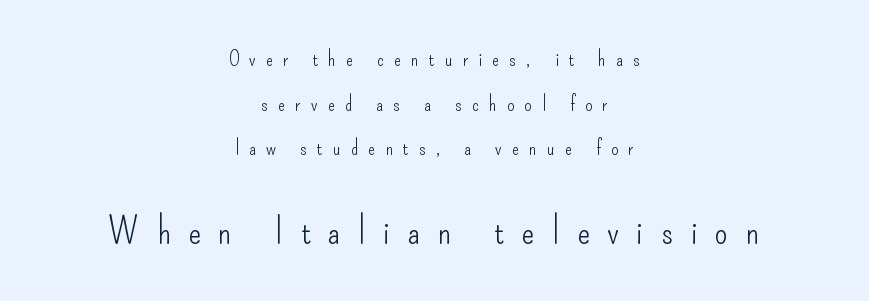
{"serif": "no", "italic": "no", "bold": "no", "weight": "light", "width": "condensed", "stroke_contrast": "low", "x_height": "small", "monospaced": "no", "underline": "no", "align": "center", "line_spacing": "loose", "line_spacing_ratio": 2.12, "letter_spacing": "wide", "letter_spacing_em": 0.48, "larger_block": "second", "size_ratio": 1.76, "glyph_px": 37}
